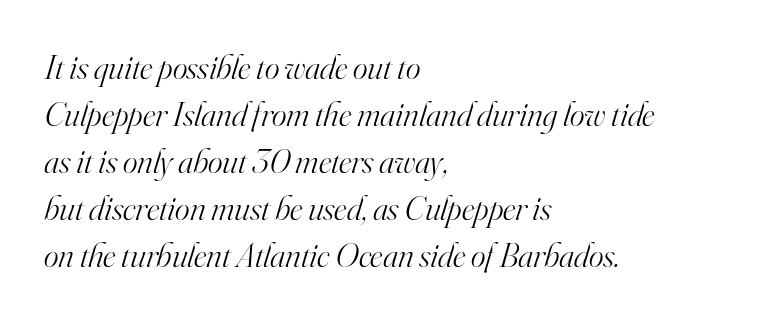
{"serif": "yes", "italic": "yes", "lean": "right", "slant_degrees": 16, "bold": "no", "weight": "light", "width": "normal", "stroke_contrast": "high", "x_height": "small", "monospaced": "no", "underline": "no", "align": "left", "line_spacing": "normal", "line_spacing_ratio": 1.34, "letter_spacing": "normal", "letter_spacing_em": 0.0, "glyph_px": 35}
